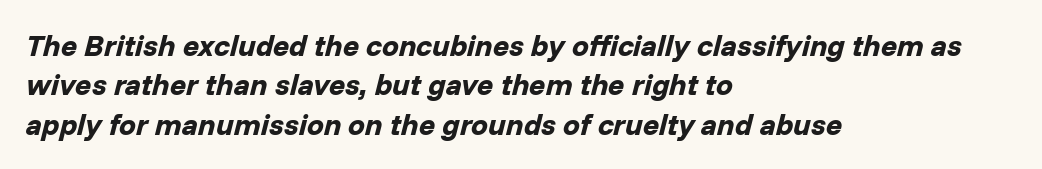
Words appear dense and cohesive because spacing is normal. Emphasis-style slanted type is in use. Summary of weight: heavy, a full bold. Think of a printed novel: that variable character pitch is what you see here. Check under the words: just untouched page. The lines in this sample share a left origin and differ only in where they stop.
